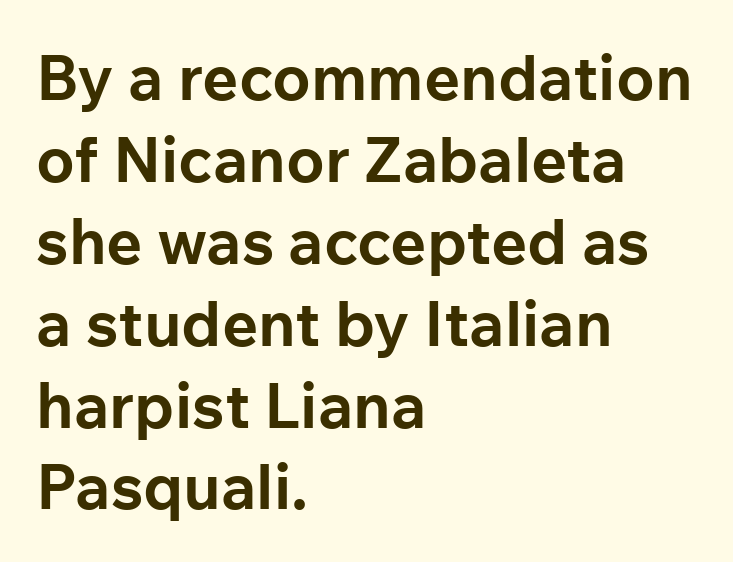
The image shows 63 px bold sans-serif type, upright; set left-aligned, normal line spacing (1.3x), normal letter spacing, not underlined; low stroke contrast and a medium x-height.
